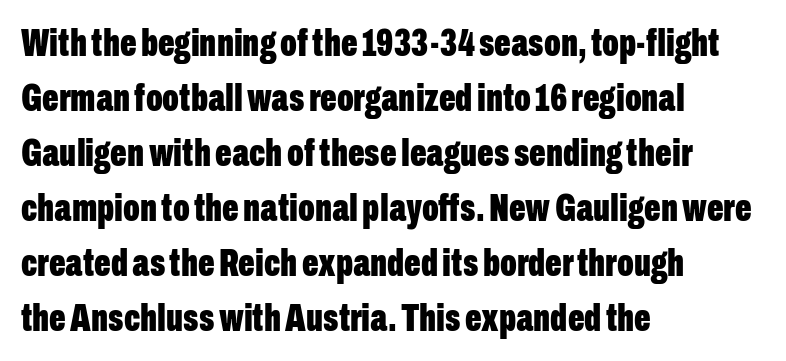
The rendering keeps characters at their native spacing. The letters stand upright; this is a roman face. The sample has been set heavy, in full bold. Proportional: the letters do not fall into vertical columns. Notice how the passage keeps a crisp vertical edge on the left only. In terms of leading, this rendering sits right in the middle.
